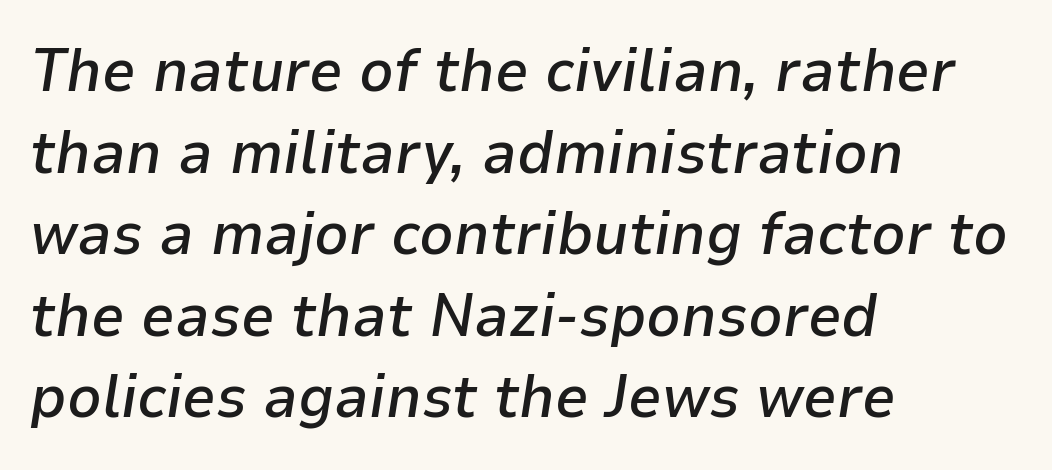
The image shows 60 px semibold type, italic (leaning right); set left-aligned, normal line spacing (1.36x), normal letter spacing, not underlined; low stroke contrast and a medium x-height.
